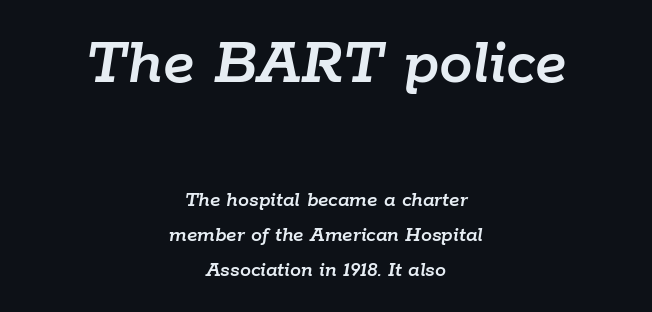
The image shows 67 px text type, italic (leaning right); set centered, normal line spacing (1.6x), normal letter spacing, not underlined; the first (top) block is 3.05x larger; low stroke contrast and a medium x-height.
